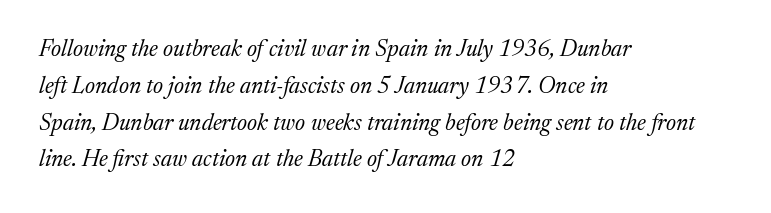
The image shows 23 px text type, italic (leaning right); set left-aligned, normal line spacing (1.6x), normal letter spacing, not underlined.
